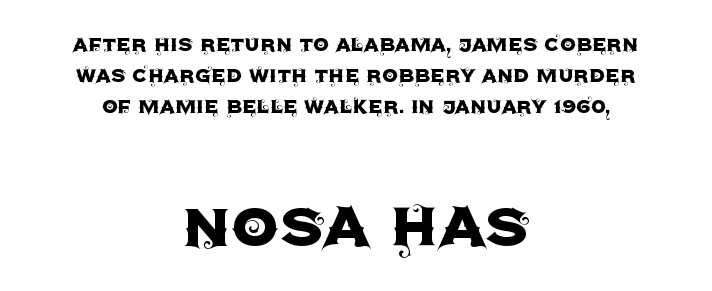
Plain, unruled lines of type. Looks like regular typesetting: each glyph gets only the width it needs. When letters stand straight like this, we call the style roman or upright. Alignment: centered. Letterform terminals end flat and unadorned throughout the passage. There is no visible air inserted between adjacent glyphs.
